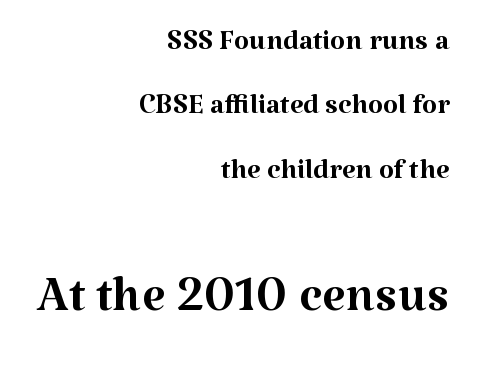
The image shows 68 px regular-weight serif type, upright; set right-aligned, normal line spacing (1.65x), normal letter spacing, not underlined; the second (bottom) block is 1.74x larger; medium stroke contrast and a medium x-height.
